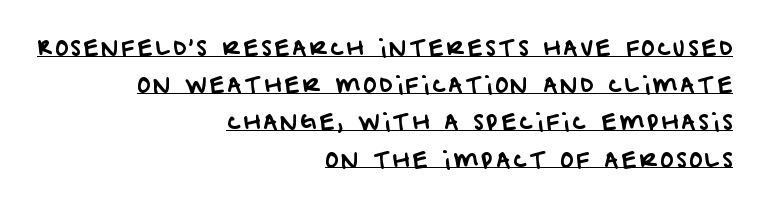
Q: Is the text underlined? A: Yes.
Q: How is the paragraph aligned? A: Right-aligned.
Q: Is the spacing between lines tight, normal or loose? A: Normal.
